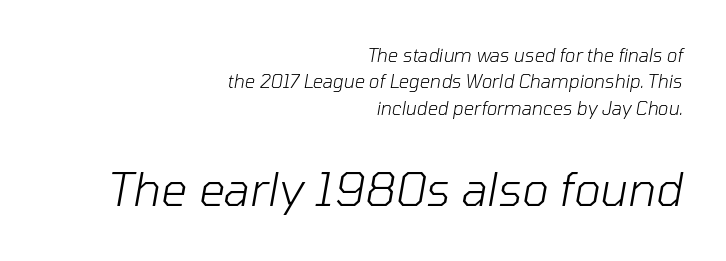
Q: Is the text bold? A: No.
Q: Is the text italic (slanted)? A: Yes, it leans right by about 10 degrees.
Q: Is the text underlined? A: No.
Q: How is the paragraph aligned? A: Right-aligned.
Q: Is the spacing between letters normal or unusually wide? A: Normal.
Q: Is the spacing between lines tight, normal or loose? A: Normal.
Q: Which block of text is set in a larger size, the first (top) or the second (bottom)? A: The second (bottom) one.
Q: Width (condensed, normal, or wide)? A: Normal.
Q: Stroke contrast? A: Low.
Q: x-height? A: Medium.
Q: Monospaced? A: No.
